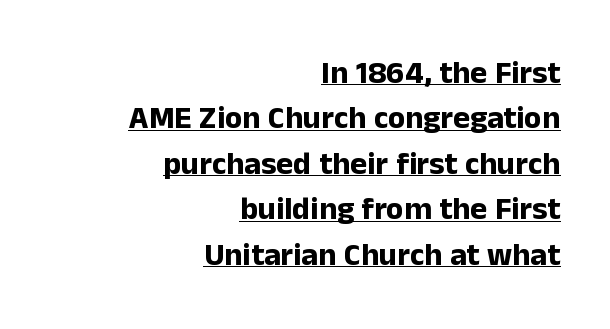
{"serif": "no", "italic": "no", "bold": "yes", "weight": "bold", "width": "normal", "stroke_contrast": "low", "x_height": "medium", "monospaced": "no", "underline": "yes", "align": "right", "line_spacing": "normal", "line_spacing_ratio": 1.42, "letter_spacing": "normal", "letter_spacing_em": 0.0, "glyph_px": 32}
